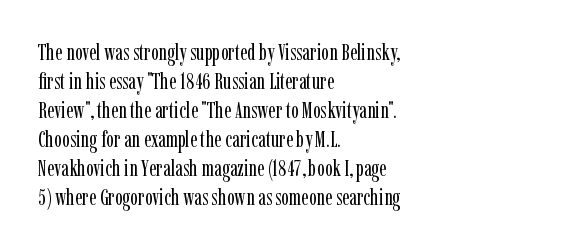
The image shows 23 px text type, upright; set left-aligned, normal line spacing (1.26x), normal letter spacing, not underlined.
